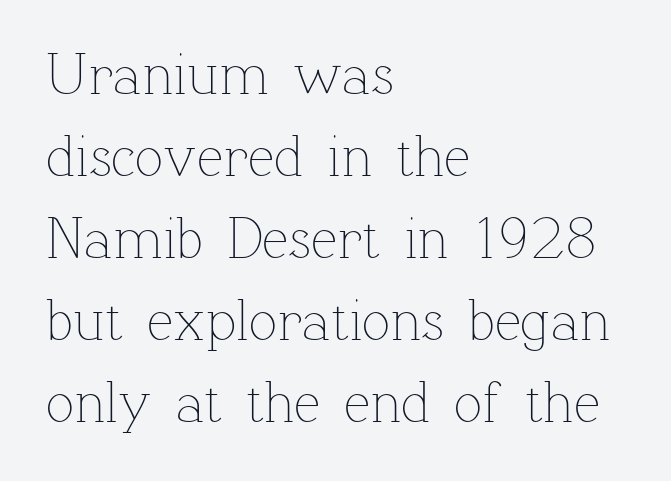
This sample is left-justified, so line endings fall wherever the words run out. The glyphs are unaccompanied by any horizontal stroke below them. Think of a printed novel: that variable character pitch is what you see here. Italic? Not at all — the glyphs are vertical. Compared with a typical body face, this is equally light or lighter still.
